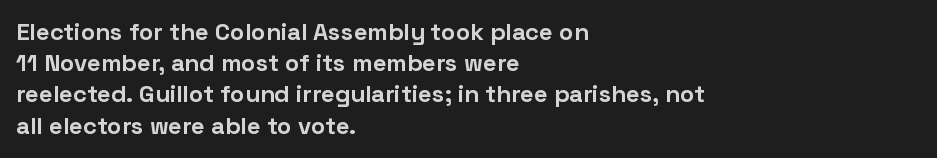
Every letter is thick-stroked: bold, no question. Line starts are locked; line ends wander. What's the leading like? Ordinary, nothing unusual. Glance below the letters and you will spot only blank space.
